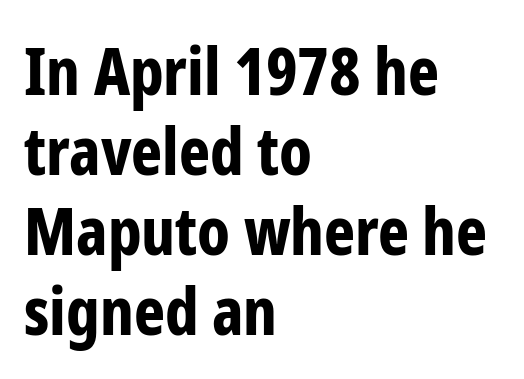
{"serif": "no", "italic": "no", "bold": "yes", "weight": "bold", "width": "condensed", "stroke_contrast": "low", "x_height": "medium", "monospaced": "no", "underline": "no", "align": "left", "line_spacing_ratio": 1.21, "letter_spacing": "normal", "letter_spacing_em": 0.0, "glyph_px": 66}
